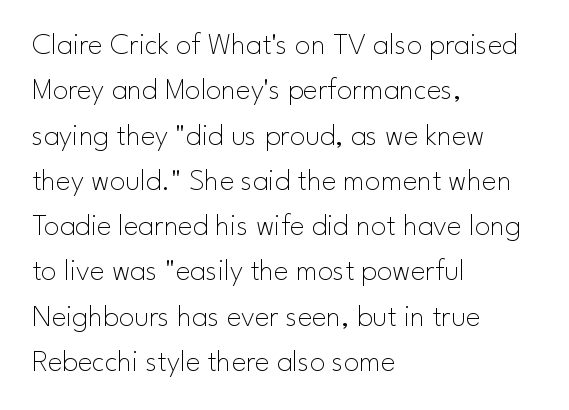
Q: Is the text bold? A: No.
Q: Is the text italic (slanted)? A: No, it is upright.
Q: Is the typeface a serif or a sans-serif typeface? A: Sans-serif.
Q: Is the text underlined? A: No.
Q: How is the paragraph aligned? A: Left-aligned.
Q: Is the spacing between letters normal or unusually wide? A: Normal.
Q: Is the spacing between lines tight, normal or loose? A: Normal.
Q: Width (condensed, normal, or wide)? A: Normal.
Q: Stroke contrast? A: Low.
Q: x-height? A: Small.
Q: Monospaced? A: No.
